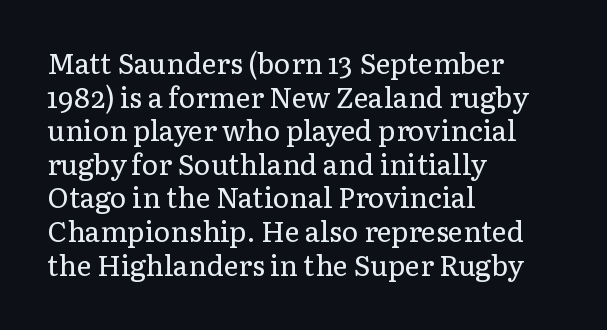
Each word holds together tightly as a unit, with standard inter-letter gaps. No word sits above an underline. The text block is weighted toward the left margin, trailing off unevenly rightward. A typesetter would mark this as roman, not italic. The text was rendered using a seriffed face with decorative stroke endings. The passage shown is typed in a proportional face where columns would drift.
